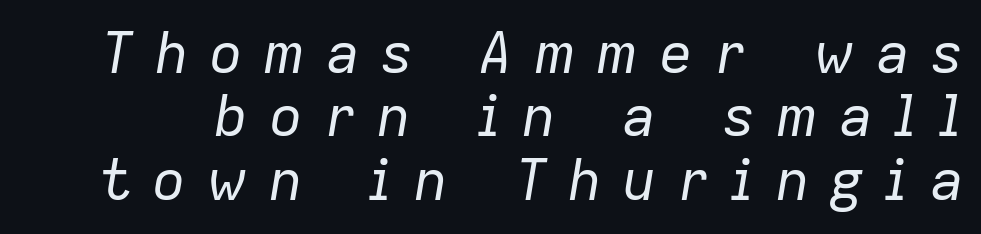
{"italic": "yes", "lean": "right", "slant_degrees": 9, "bold": "no", "weight": "regular", "width": "normal", "stroke_contrast": "low", "x_height": "medium", "monospaced": "no", "underline": "no", "line_spacing": "tight", "line_spacing_ratio": 1.11, "letter_spacing": "wide", "letter_spacing_em": 0.35, "glyph_px": 57}
